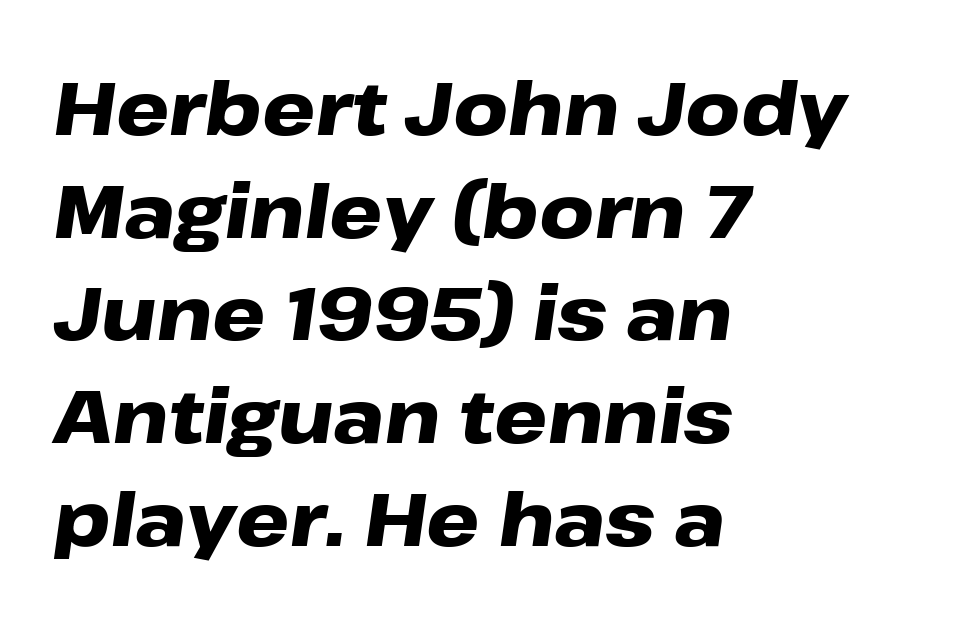
Stroke thickness is high; the sample reads as a true bold. Students, observe: this is what conventionally led text looks like. Varying glyph widths throughout — classic text-font behaviour. Characters follow at the spacing the type designer built in. The foot of each line stays bare and open.
